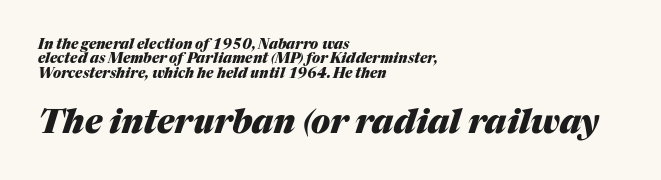
{"italic": "yes", "lean": "right", "slant_degrees": 17, "bold": "yes", "weight": "heavy", "width": "normal", "stroke_contrast": "medium", "x_height": "medium", "monospaced": "no", "underline": "no", "align": "left", "line_spacing": "tight", "line_spacing_ratio": 1.02, "letter_spacing": "normal", "letter_spacing_em": 0.0, "larger_block": "second", "size_ratio": 2.36, "glyph_px": 33}
